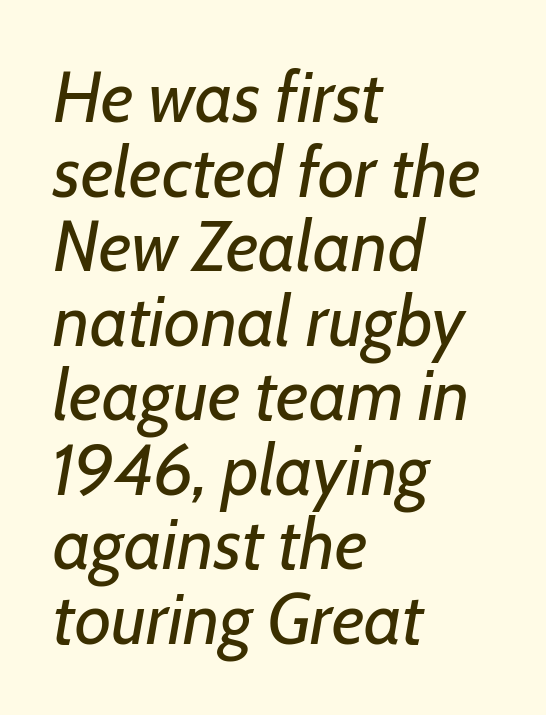
The image shows 71 px regular-weight type, italic (leaning right); set left-aligned, tight line spacing (1.05x), normal letter spacing, not underlined; low stroke contrast and a medium x-height.
